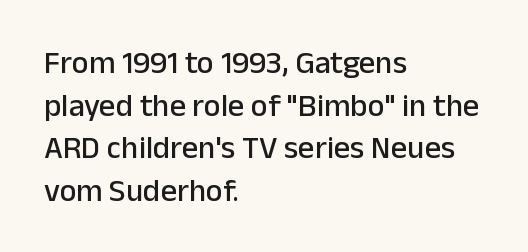
{"serif": "no", "italic": "no", "width": "normal", "stroke_contrast": "low", "x_height": "medium", "monospaced": "no", "underline": "no", "align": "left", "line_spacing": "normal", "line_spacing_ratio": 1.33, "letter_spacing": "normal", "letter_spacing_em": 0.0, "glyph_px": 32}
